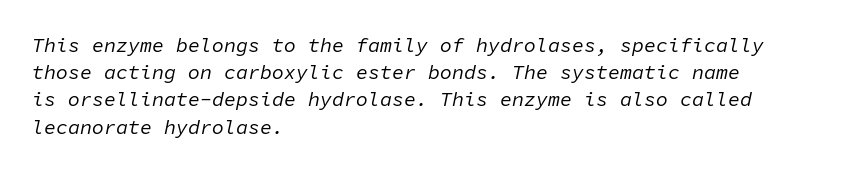
This rendering leaves character spacing at its baseline value. Vertical spacing — default. The zone under the glyphs is completely vacant. The font's italic variant was chosen for this text.
